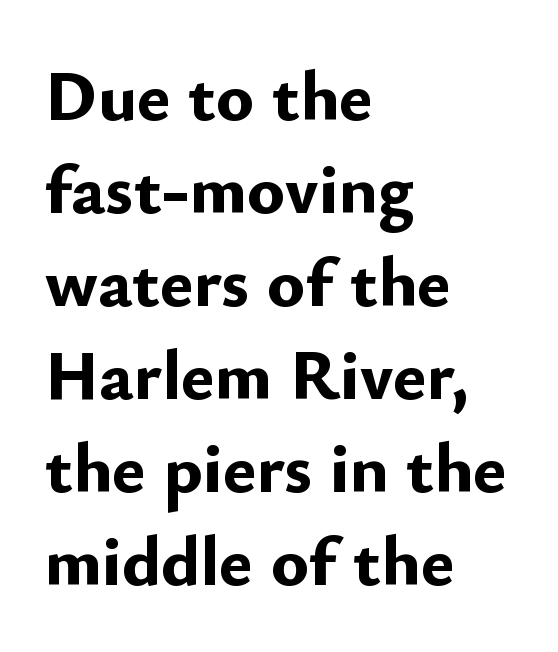
{"serif": "no", "italic": "no", "bold": "yes", "weight": "bold", "width": "normal", "stroke_contrast": "low", "x_height": "small", "monospaced": "no", "underline": "no", "align": "left", "line_spacing": "normal", "line_spacing_ratio": 1.31, "letter_spacing": "normal", "letter_spacing_em": 0.0, "glyph_px": 71}
